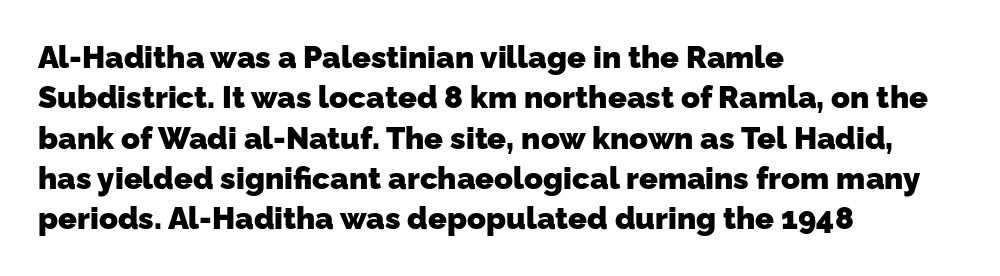
The image shows 31 px heavy sans-serif type; set left-aligned, normal line spacing (1.3x), normal letter spacing, not underlined; low stroke contrast and a medium x-height.
